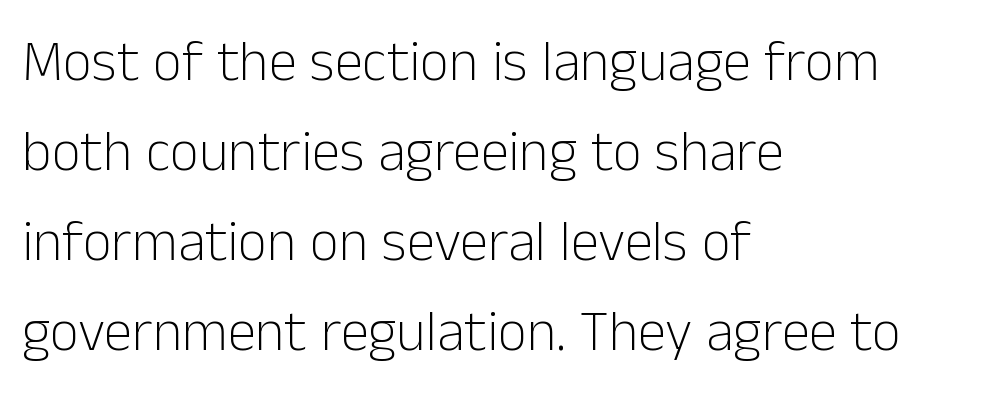
{"serif": "no", "italic": "no", "bold": "no", "weight": "light", "width": "normal", "stroke_contrast": "low", "x_height": "medium", "monospaced": "no", "underline": "no", "align": "left", "line_spacing": "normal", "line_spacing_ratio": 1.58, "letter_spacing": "normal", "letter_spacing_em": 0.0, "glyph_px": 57}
